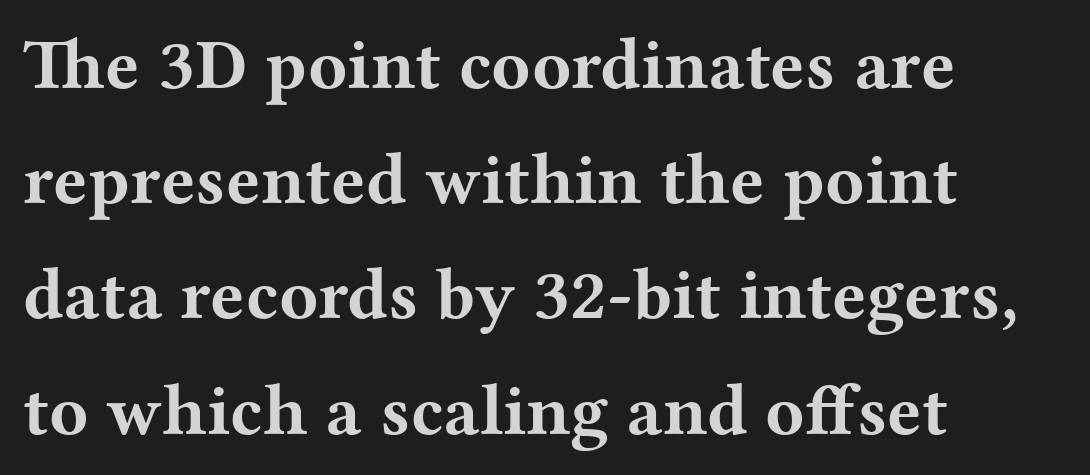
Q: Is the text bold? A: Yes.
Q: Is the text italic (slanted)? A: No, it is upright.
Q: Is the typeface a serif or a sans-serif typeface? A: Serif.
Q: Is the text underlined? A: No.
Q: How is the paragraph aligned? A: Left-aligned.
Q: Is the spacing between letters normal or unusually wide? A: Normal.
Q: Is the spacing between lines tight, normal or loose? A: Normal.
Q: Width (condensed, normal, or wide)? A: Wide.
Q: Stroke contrast? A: Medium.
Q: x-height? A: Medium.
Q: Monospaced? A: No.
